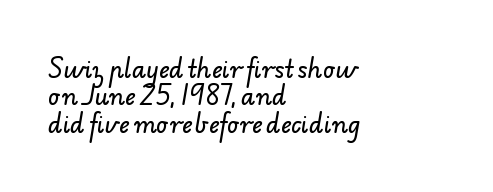
{"underline": "no", "align": "left", "line_spacing_ratio": 1.19, "letter_spacing": "normal", "letter_spacing_em": 0.0, "glyph_px": 23}
